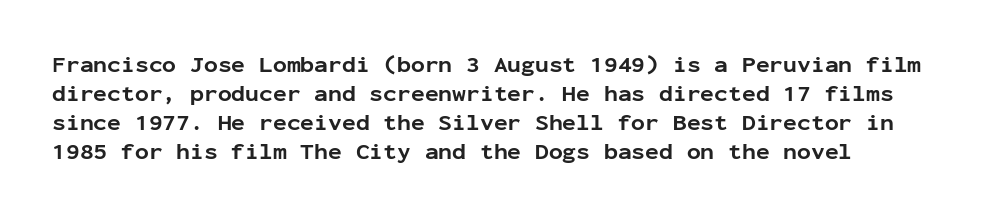
The typography opts for an upright posture over an oblique one. What weight is shown? A full bold with thick strokes. How would I describe the line gaps? Plain and ordinary. Each line starts at the same left margin while the right side varies.
